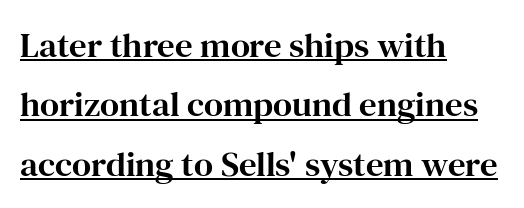
The image shows 35 px serif type, upright; set left-aligned, normal line spacing (1.7x), normal letter spacing, underlined; high stroke contrast and a medium x-height.
